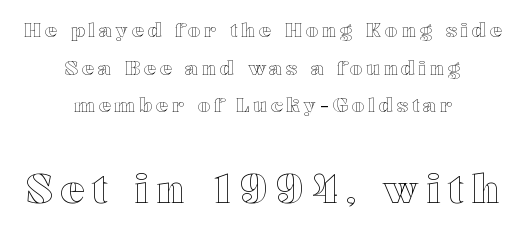
The image shows 40 px wide type, upright; set centered, line spacing 1.88x, not underlined; the second (bottom) block is 2.0x larger; a medium x-height.
